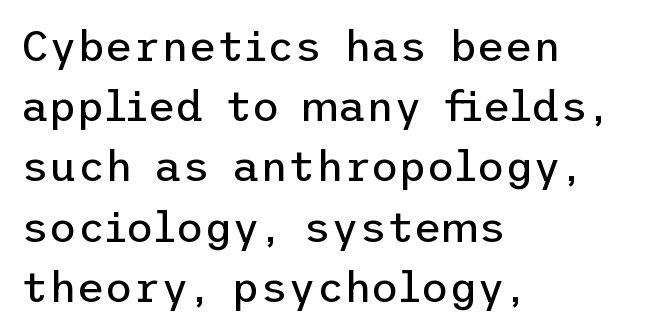
The image shows 43 px regular-weight sans-serif type, upright; set left-aligned, normal line spacing (1.4x), normal letter spacing, not underlined; low stroke contrast and a medium x-height.
